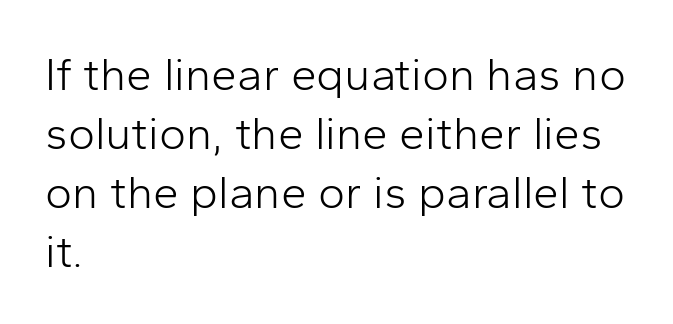
Q: Is the text bold? A: No.
Q: Is the text italic (slanted)? A: No, it is upright.
Q: Is the typeface a serif or a sans-serif typeface? A: Sans-serif.
Q: Is the text underlined? A: No.
Q: How is the paragraph aligned? A: Left-aligned.
Q: Is the spacing between letters normal or unusually wide? A: Normal.
Q: Is the spacing between lines tight, normal or loose? A: Normal.
Q: Width (condensed, normal, or wide)? A: Normal.
Q: Stroke contrast? A: Low.
Q: x-height? A: Medium.
Q: Monospaced? A: No.
